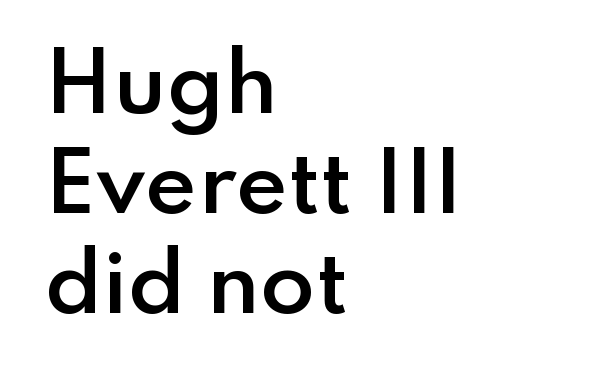
Weight check: semibold — heavier than regular, not quite bold. Upright lettering throughout. Normally led — the rows are evenly, conventionally spaced. Unmarked baselines from the first word to the last. The face used here is proportionally spaced, like ordinary book or web type.
